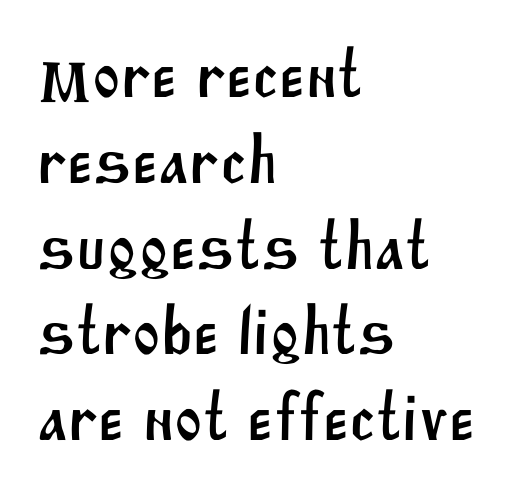
The image shows 67 px sans-serif type; set left-aligned, normal line spacing (1.28x), normal letter spacing, not underlined; medium stroke contrast and a large x-height.
